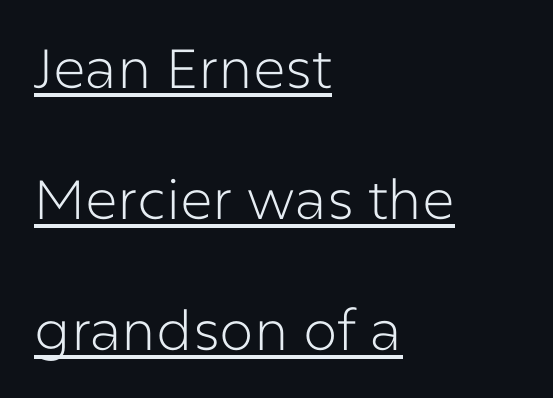
Q: Is the text bold? A: No.
Q: Is the text italic (slanted)? A: No, it is upright.
Q: Is the typeface a serif or a sans-serif typeface? A: Sans-serif.
Q: Is the text underlined? A: Yes.
Q: How is the paragraph aligned? A: Left-aligned.
Q: Is the spacing between letters normal or unusually wide? A: Normal.
Q: Is the spacing between lines tight, normal or loose? A: Loose.
Q: Width (condensed, normal, or wide)? A: Normal.
Q: Stroke contrast? A: Low.
Q: x-height? A: Medium.
Q: Monospaced? A: No.
